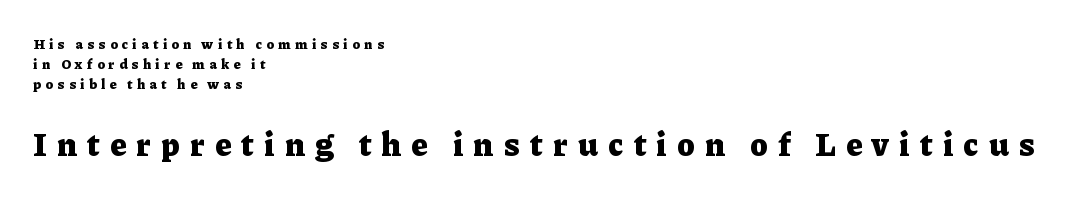
Block two is the big one; block one sits smaller above it. Font category for this specimen: serif. The rag falls on the right side of this text block. The rendering uses natural spacing where letterforms have individual widths. Chunky letters — that's bold for sure. Honestly, there is no underline to notice here at all.
